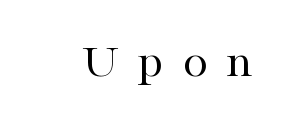
The text was rendered using a seriffed face with decorative stroke endings. Is the type heavy? It reads as light-to-regular instead. The font's upright variant was chosen for this text. Spacing verdict: proportional, widths tailored to each character.
